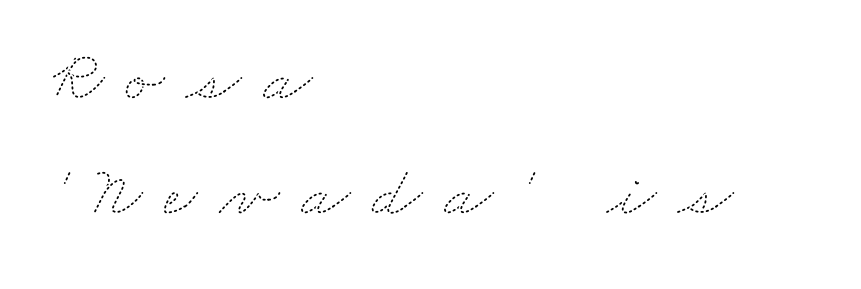
{"bold": "no", "weight": "thin", "width": "wide", "stroke_contrast": "medium", "x_height": "small", "monospaced": "no", "underline": "no", "align": "left", "line_spacing": "normal", "line_spacing_ratio": 1.6, "letter_spacing": "wide", "letter_spacing_em": 0.3, "glyph_px": 72}
